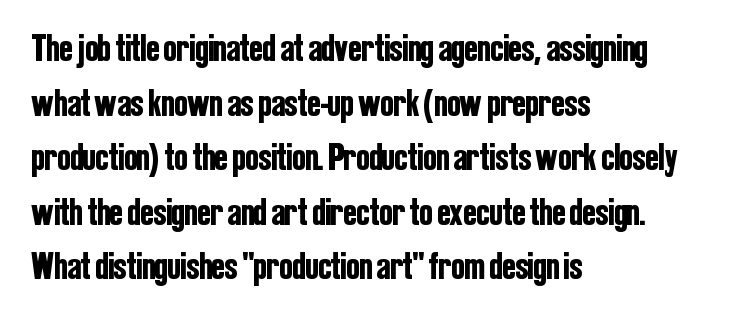
Caption: multi-line text, flush left, ragged right. This is the regular roman posture of the typeface. Think of a printed novel: that variable character pitch is what you see here. Type without underlining.
